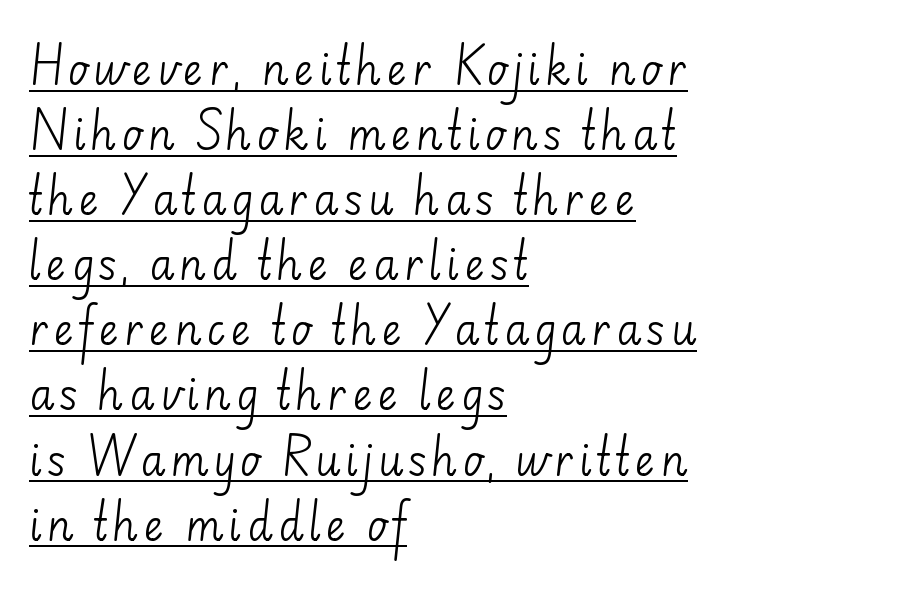
{"serif": "no", "bold": "no", "weight": "light", "width": "normal", "stroke_contrast": "low", "x_height": "small", "monospaced": "no", "underline": "yes", "align": "left", "line_spacing": "normal", "line_spacing_ratio": 1.55, "glyph_px": 42}
